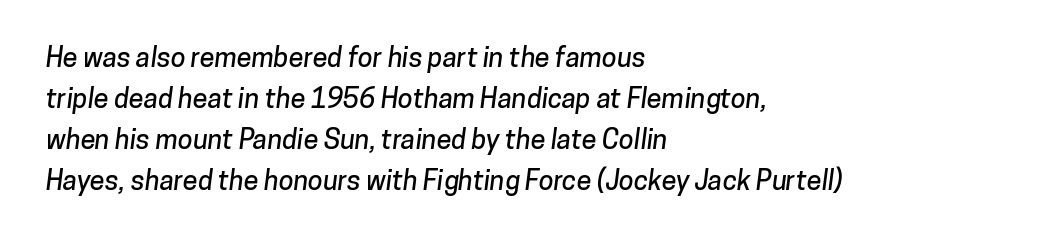
Q: Is the text underlined? A: No.
Q: How is the paragraph aligned? A: Left-aligned.
Q: Is the spacing between letters normal or unusually wide? A: Normal.
Q: Is the spacing between lines tight, normal or loose? A: Normal.
